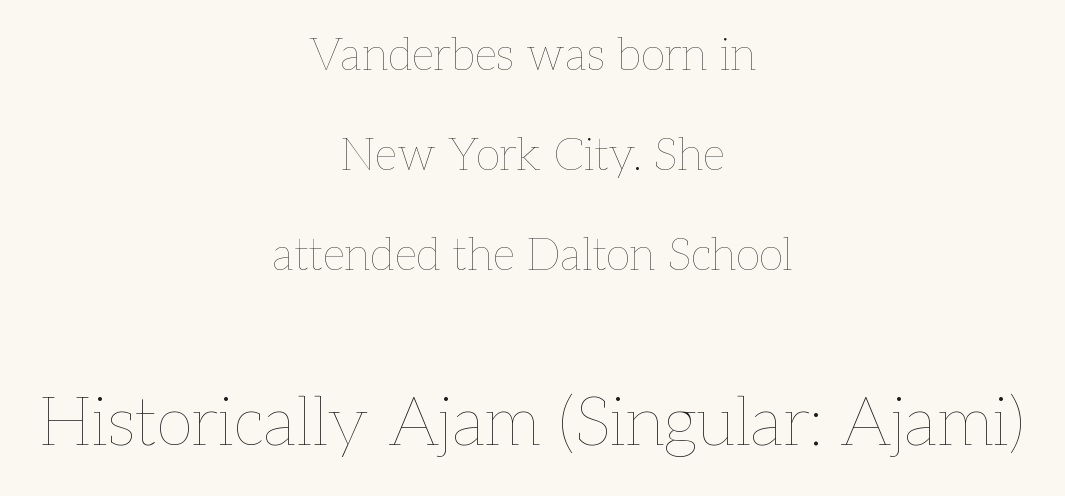
The image shows 68 px thin type, upright; set centered, loose line spacing (2.22x), normal letter spacing, not underlined; the second (bottom) block is 1.51x larger; low stroke contrast and a medium x-height.
